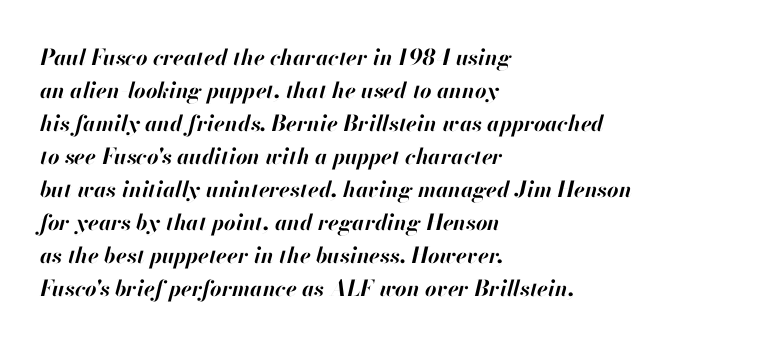
{"italic": "yes", "lean": "right", "slant_degrees": 13, "bold": "yes", "underline": "no", "align": "left", "line_spacing": "normal", "line_spacing_ratio": 1.5, "letter_spacing": "normal", "letter_spacing_em": 0.0, "glyph_px": 22}
